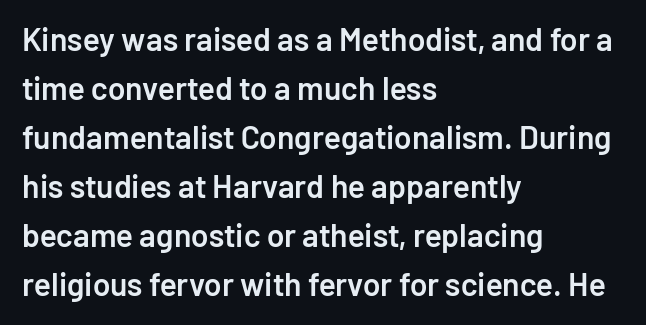
Q: Is the text bold? A: Semi-bold.
Q: Is the text italic (slanted)? A: No, it is upright.
Q: Is the typeface a serif or a sans-serif typeface? A: Sans-serif.
Q: Is the text underlined? A: No.
Q: How is the paragraph aligned? A: Left-aligned.
Q: Is the spacing between letters normal or unusually wide? A: Normal.
Q: Is the spacing between lines tight, normal or loose? A: Normal.
Q: Width (condensed, normal, or wide)? A: Normal.
Q: Stroke contrast? A: Low.
Q: x-height? A: Medium.
Q: Monospaced? A: No.
